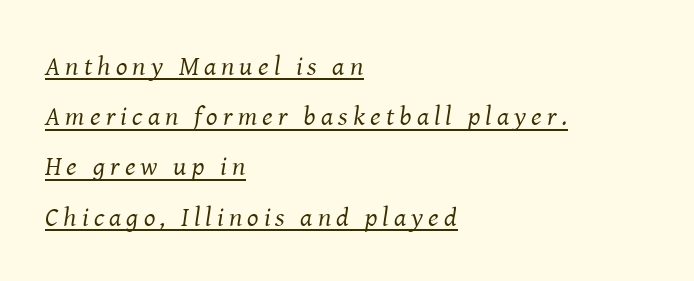
{"italic": "yes", "lean": "right", "slant_degrees": 8, "bold": "no", "underline": "yes", "align": "left", "line_spacing_ratio": 1.86, "glyph_px": 27}
